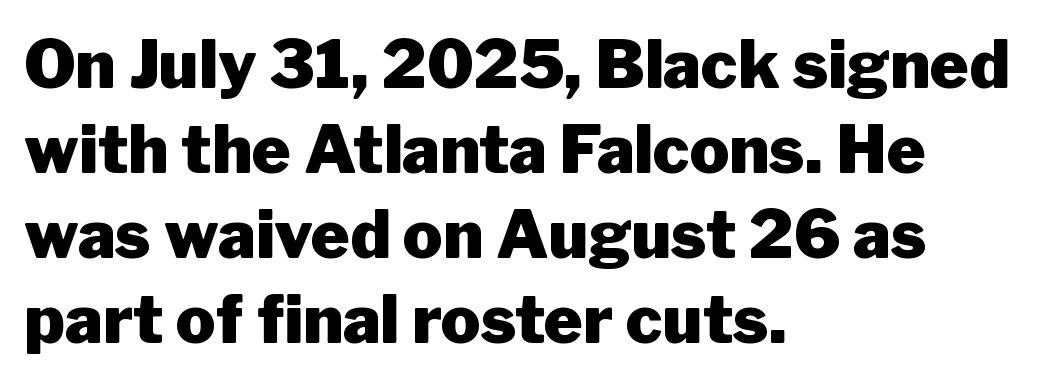
Q: Is the text bold? A: Yes.
Q: Is the text italic (slanted)? A: No, it is upright.
Q: Is the typeface a serif or a sans-serif typeface? A: Sans-serif.
Q: Is the text underlined? A: No.
Q: How is the paragraph aligned? A: Left-aligned.
Q: Is the spacing between letters normal or unusually wide? A: Normal.
Q: Is the spacing between lines tight, normal or loose? A: Normal.
Q: Width (condensed, normal, or wide)? A: Normal.
Q: Stroke contrast? A: Low.
Q: x-height? A: Medium.
Q: Monospaced? A: No.
